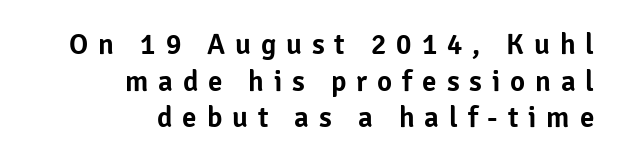
Does the leading feel generous? No, just average. Think of a printed novel: that variable character pitch is what you see here. This rendering features lettering with no underline. Loose tracking; the words dissolve into strings of separated letters.
